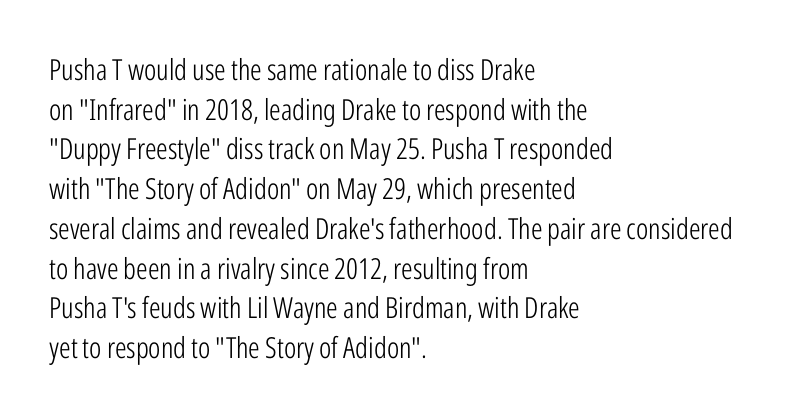
All the whitespace from short lines collects on the right. Weight: not bold — regular or lighter. Compared with typical body copy, the letter spacing here is the same. The leading is moderate, giving the passage an even texture. The font's upright variant was chosen for this text.
